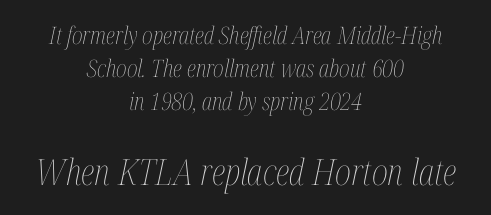
{"italic": "yes", "lean": "right", "slant_degrees": 12, "bold": "no", "weight": "thin", "width": "condensed", "stroke_contrast": "medium", "x_height": "medium", "monospaced": "no", "underline": "no", "align": "center", "line_spacing": "normal", "line_spacing_ratio": 1.38, "letter_spacing": "normal", "letter_spacing_em": 0.0, "larger_block": "second", "size_ratio": 1.5, "glyph_px": 36}
